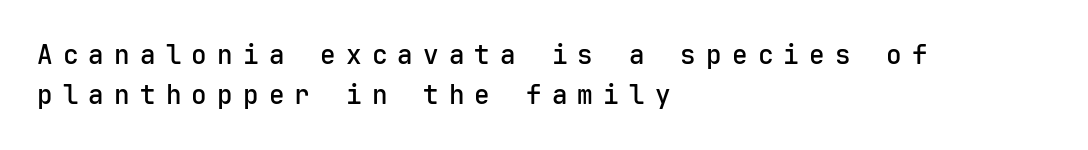
Q: Is the text bold? A: Semi-bold.
Q: Is the text italic (slanted)? A: No, it is upright.
Q: Is the text underlined? A: No.
Q: How is the paragraph aligned? A: Left-aligned.
Q: Is the spacing between letters normal or unusually wide? A: Unusually wide.
Q: Is the spacing between lines tight, normal or loose? A: Normal.
